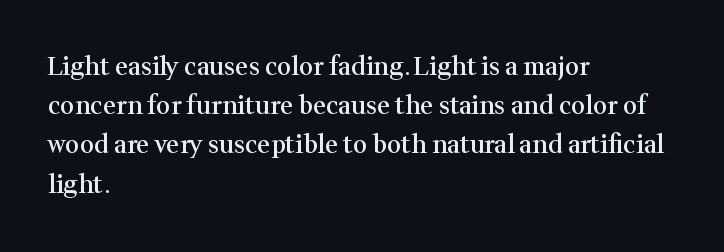
A bare baseline throughout the passage. The sample has been set in demibold, a notch under bold. The paragraph shown leans on its left margin. When letters stand straight like this, we call the style roman or upright. The space between consecutive lines is moderate.
